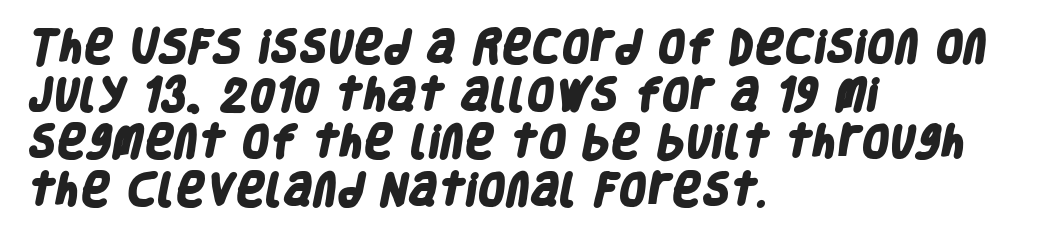
Q: Is the text bold? A: Yes.
Q: Is the typeface a serif or a sans-serif typeface? A: Sans-serif.
Q: Is the text underlined? A: No.
Q: How is the paragraph aligned? A: Left-aligned.
Q: Is the spacing between letters normal or unusually wide? A: Normal.
Q: Is the spacing between lines tight, normal or loose? A: Normal.
Q: Width (condensed, normal, or wide)? A: Condensed.
Q: Stroke contrast? A: Low.
Q: x-height? A: Large.
Q: Monospaced? A: No.
